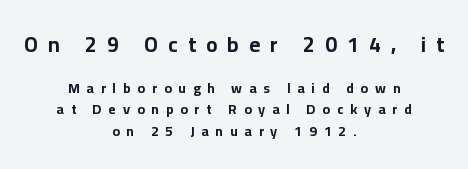
Larger block? The one above; the one below is distinctly smaller. Each word looks stretched out because of the extra space between its letters. In terms of weight, the rendering is a true, heavy bold. Ordinary non-slanted type is in use. In CSS terms this would be text-align: center. Compared with typical paragraphs, the rows here are spaced about the same.
